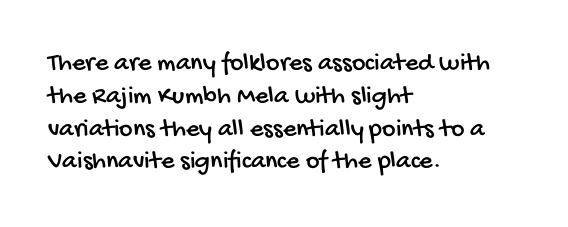
{"underline": "no", "align": "left", "line_spacing": "normal", "line_spacing_ratio": 1.26, "letter_spacing": "normal", "letter_spacing_em": 0.0, "glyph_px": 26}
